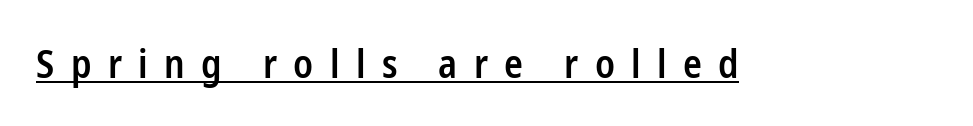
The image shows 39 px semibold, condensed sans-serif type, upright; set unusually wide letter spacing (+0.42 em), underlined; low stroke contrast and a medium x-height.
